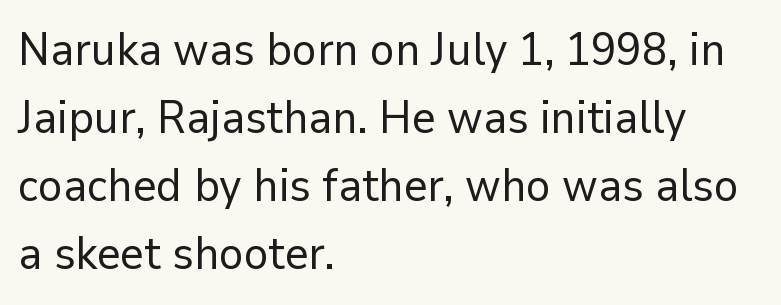
Q: Is the text bold? A: No.
Q: Is the text italic (slanted)? A: No, it is upright.
Q: Is the typeface a serif or a sans-serif typeface? A: Sans-serif.
Q: Is the text underlined? A: No.
Q: How is the paragraph aligned? A: Left-aligned.
Q: Is the spacing between letters normal or unusually wide? A: Normal.
Q: Is the spacing between lines tight, normal or loose? A: Normal.
Q: Width (condensed, normal, or wide)? A: Normal.
Q: Stroke contrast? A: Low.
Q: x-height? A: Medium.
Q: Monospaced? A: No.
